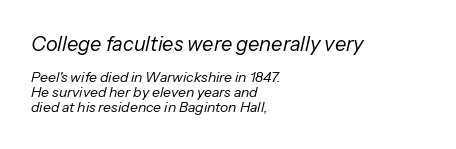
The image shows 20 px text type, italic (leaning right); set left-aligned, tight line spacing (1.07x), normal letter spacing, not underlined; the first (top) block is 1.43x larger.
